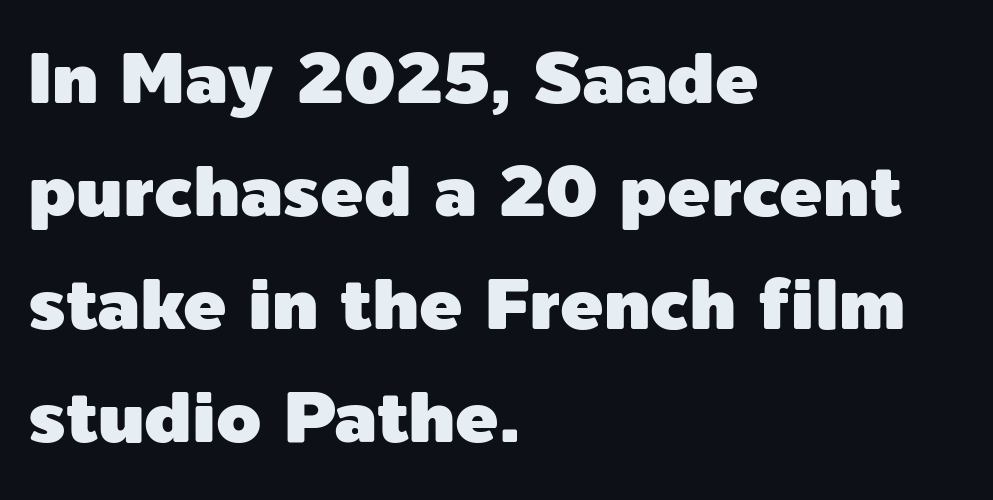
{"serif": "no", "italic": "no", "width": "normal", "x_height": "medium", "monospaced": "no", "underline": "no", "align": "left", "line_spacing": "normal", "line_spacing_ratio": 1.57, "letter_spacing": "normal", "letter_spacing_em": 0.0, "glyph_px": 72}
